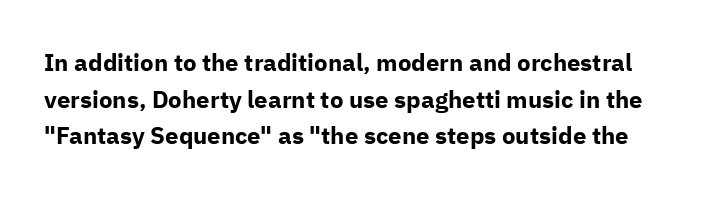
The rendering uses a moderate line-height, typical for paragraphs. Posture: straight, roman, zero tilt. Tracking value appears to be zero — textbook default spacing. Nobody drew a line under any word here. Bold? Absolutely — the strokes are thick and heavy.
